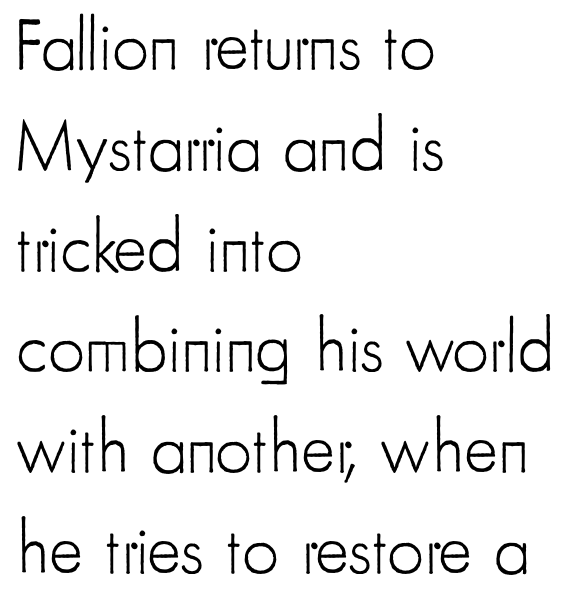
The image shows 72 px light, condensed sans-serif type, upright; set left-aligned, normal line spacing (1.4x), normal letter spacing, not underlined; low stroke contrast and a small x-height.
